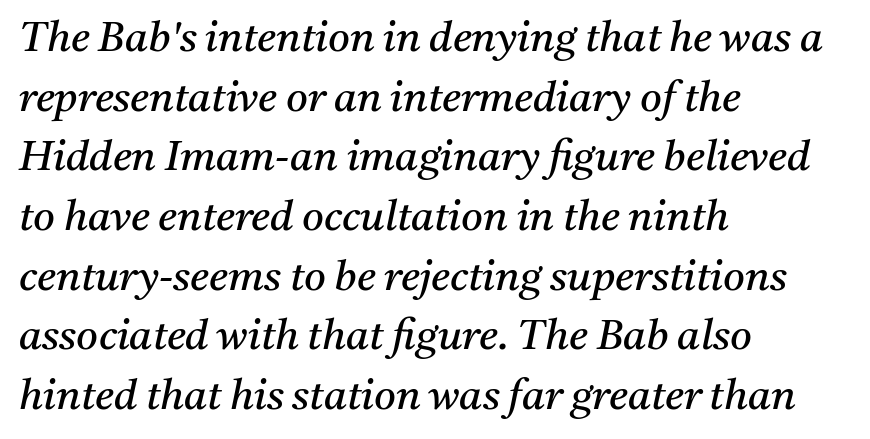
{"serif": "yes", "italic": "yes", "lean": "right", "slant_degrees": 11, "bold": "no", "weight": "regular", "width": "normal", "stroke_contrast": "medium", "x_height": "medium", "monospaced": "no", "underline": "no", "align": "left", "line_spacing": "normal", "line_spacing_ratio": 1.42, "letter_spacing": "normal", "letter_spacing_em": 0.0, "glyph_px": 42}
